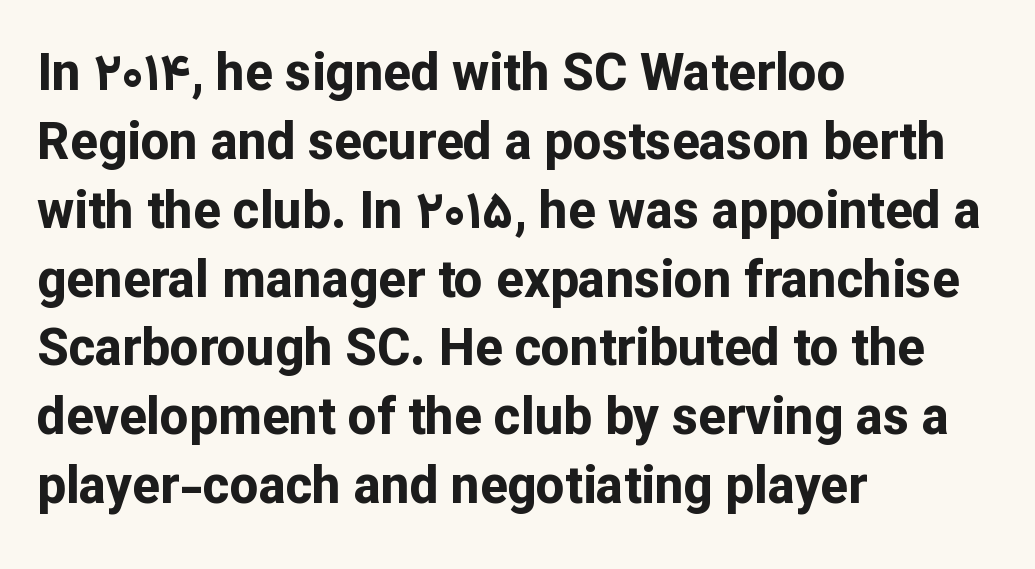
The image shows 51 px bold sans-serif type, upright; set left-aligned, normal line spacing (1.35x), normal letter spacing, not underlined; low stroke contrast and a medium x-height.
